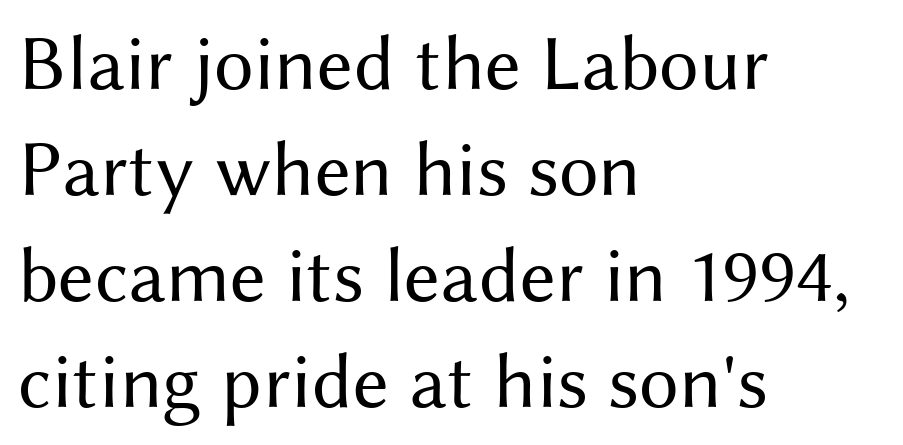
The image shows 79 px regular-weight sans-serif type, upright; set left-aligned, normal line spacing (1.34x), normal letter spacing, not underlined; medium stroke contrast and a medium x-height.
